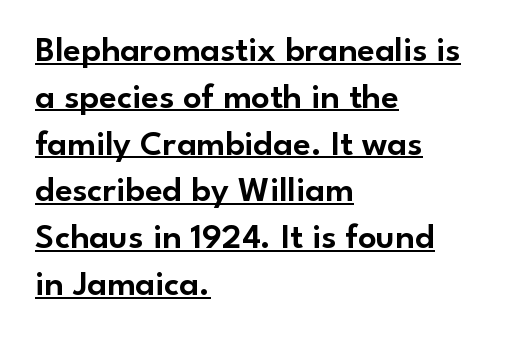
Q: Is the text italic (slanted)? A: No, it is upright.
Q: Is the typeface a serif or a sans-serif typeface? A: Sans-serif.
Q: Is the text underlined? A: Yes.
Q: How is the paragraph aligned? A: Left-aligned.
Q: Is the spacing between letters normal or unusually wide? A: Normal.
Q: Is the spacing between lines tight, normal or loose? A: Normal.
Q: Width (condensed, normal, or wide)? A: Normal.
Q: Stroke contrast? A: Low.
Q: x-height? A: Small.
Q: Monospaced? A: No.
